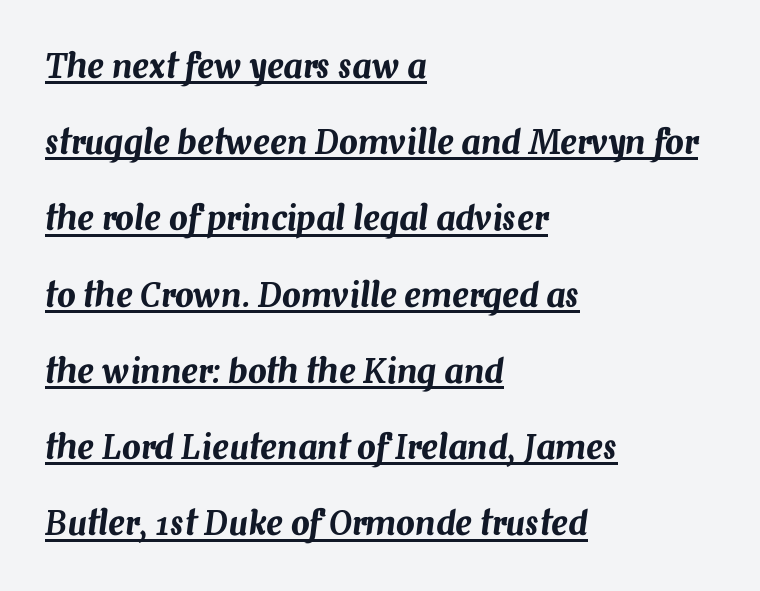
The image shows 33 px text type, italic (leaning right); set left-aligned, loose line spacing (2.31x), normal letter spacing, underlined; medium stroke contrast and a medium x-height.
